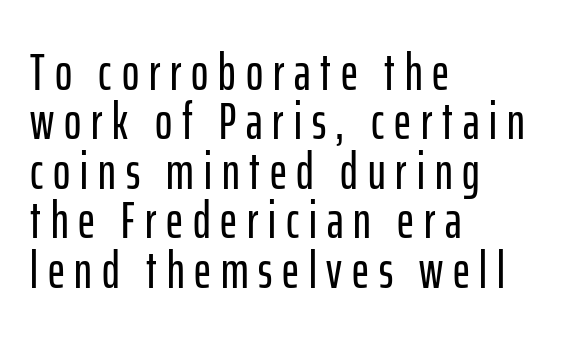
{"serif": "no", "italic": "no", "width": "condensed", "stroke_contrast": "low", "x_height": "medium", "monospaced": "no", "underline": "no", "align": "left", "line_spacing": "tight", "line_spacing_ratio": 0.95, "glyph_px": 52}
